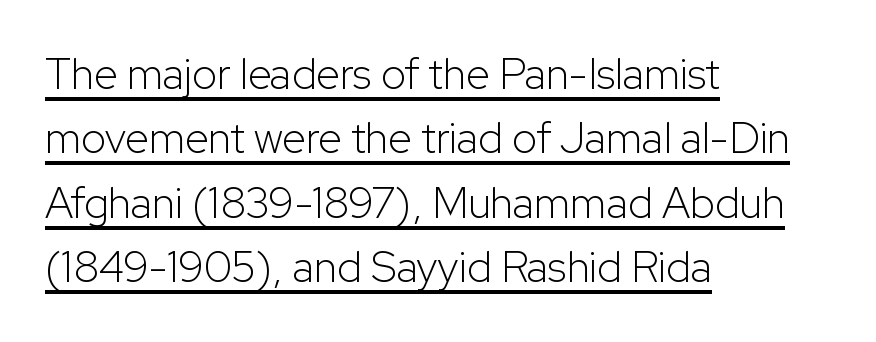
A classic flush-left, rag-right setting is used for this passage. The line texture is even and compact thanks to regular tracking. Students, observe the line beneath the letters — that is underlining. Reading down the column, the eye jumps a familiar distance to each next line.
